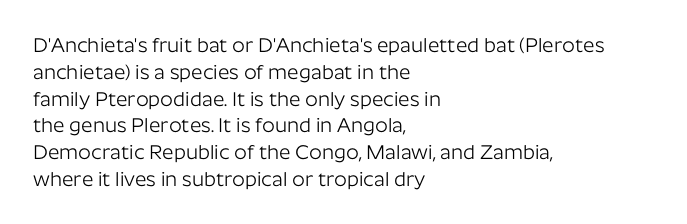
Q: Is the text bold? A: No.
Q: Is the text italic (slanted)? A: No, it is upright.
Q: Is the text underlined? A: No.
Q: How is the paragraph aligned? A: Left-aligned.
Q: Is the spacing between letters normal or unusually wide? A: Normal.
Q: Is the spacing between lines tight, normal or loose? A: Normal.
